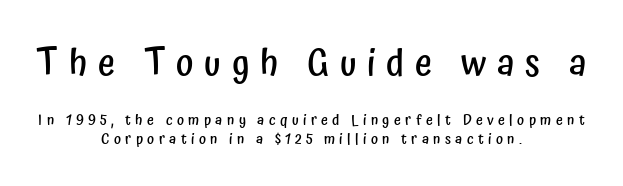
Italic? Not at all — the glyphs are vertical. This sample uses expanded letter spacing, leaving extra air between glyphs. The block sitting higher on the canvas is the one with enlarged characters. The rendering shows plain stroke endings on the letterforms — a sans-serif design.
